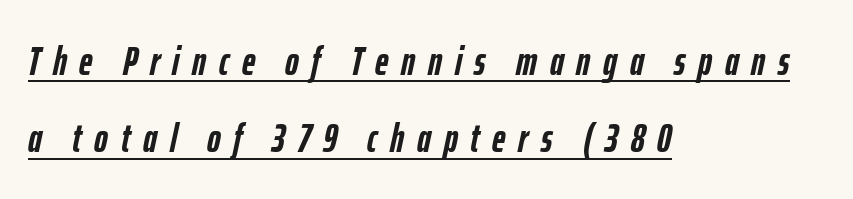
The image shows 41 px semibold, condensed type, italic (leaning right); set left-aligned, line spacing 1.89x, unusually wide letter spacing (+0.31 em), underlined; low stroke contrast and a medium x-height.
